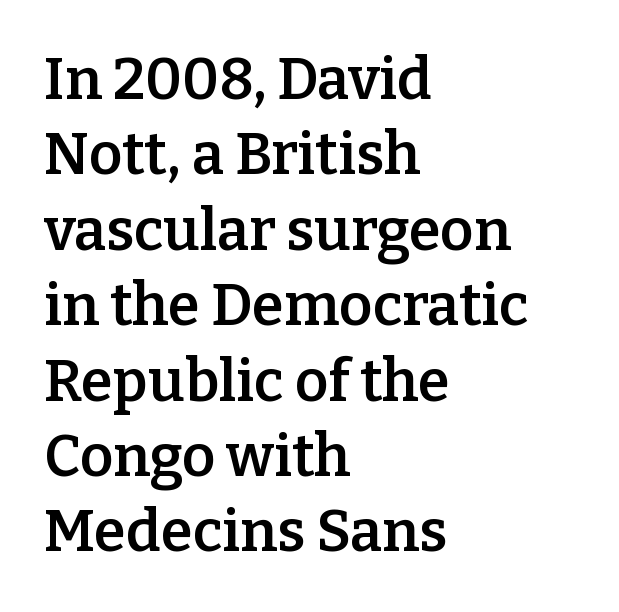
The image shows 58 px semibold serif type, upright; set left-aligned, normal line spacing (1.3x), normal letter spacing, not underlined; low stroke contrast and a medium x-height.
